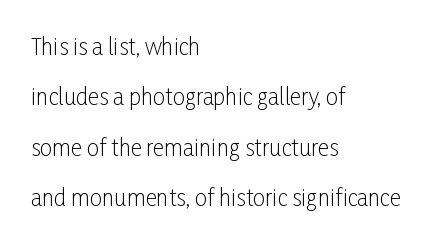
Tracking value appears to be zero — textbook default spacing. Alignment: flush left. Weight: in the light-to-regular range. Line spacing here is loose.
